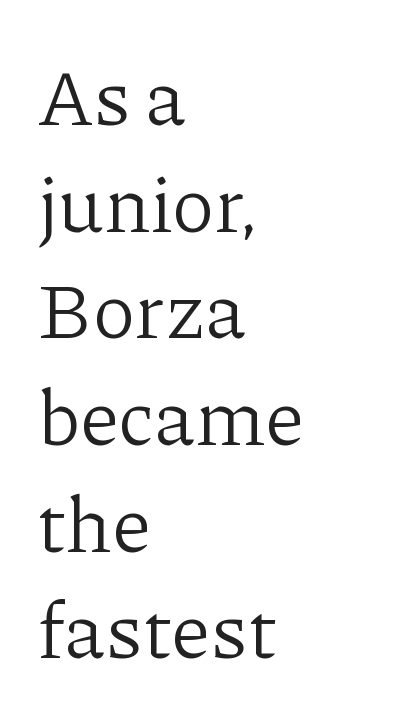
Q: Is the text bold? A: No.
Q: Is the text italic (slanted)? A: No, it is upright.
Q: Is the typeface a serif or a sans-serif typeface? A: Serif.
Q: Is the text underlined? A: No.
Q: How is the paragraph aligned? A: Left-aligned.
Q: Is the spacing between letters normal or unusually wide? A: Normal.
Q: Is the spacing between lines tight, normal or loose? A: Normal.
Q: Width (condensed, normal, or wide)? A: Normal.
Q: Stroke contrast? A: Low.
Q: x-height? A: Medium.
Q: Monospaced? A: No.
